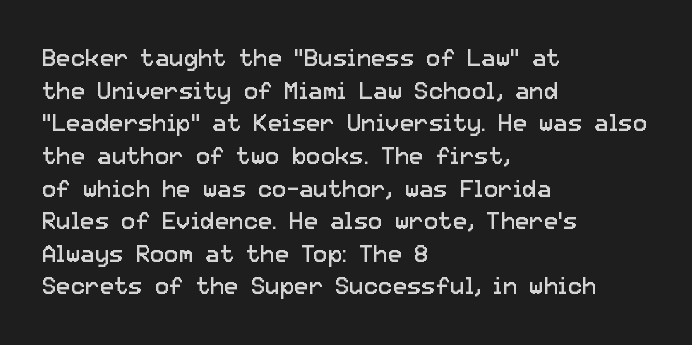
{"italic": "no", "bold": "no", "underline": "no", "align": "left", "line_spacing": "normal", "line_spacing_ratio": 1.36, "letter_spacing": "normal", "letter_spacing_em": 0.0, "glyph_px": 24}
